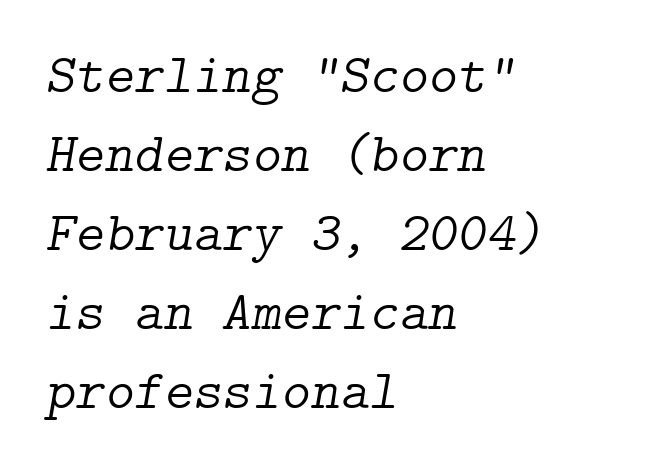
Q: Is the text bold? A: No.
Q: Is the text italic (slanted)? A: Yes, it leans right by about 9 degrees.
Q: Is the typeface a serif or a sans-serif typeface? A: Serif.
Q: Is the text underlined? A: No.
Q: How is the paragraph aligned? A: Left-aligned.
Q: Is the spacing between letters normal or unusually wide? A: Normal.
Q: Is the spacing between lines tight, normal or loose? A: Normal.
Q: Width (condensed, normal, or wide)? A: Normal.
Q: Stroke contrast? A: Low.
Q: x-height? A: Medium.
